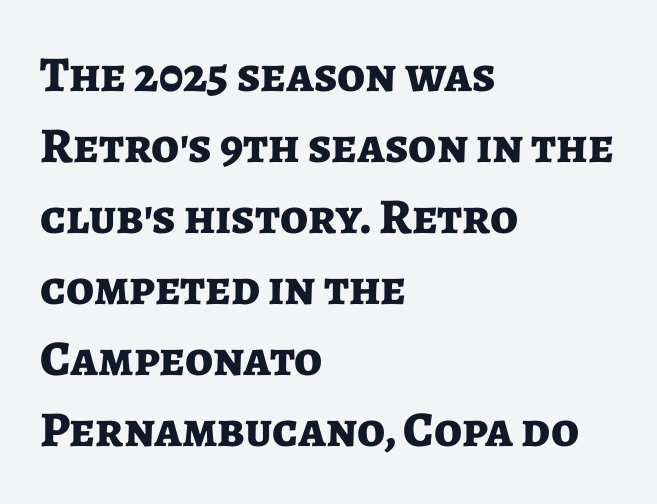
{"serif": "no", "italic": "no", "bold": "yes", "weight": "bold", "width": "normal", "stroke_contrast": "low", "x_height": "medium", "monospaced": "no", "underline": "no", "align": "left", "line_spacing": "normal", "line_spacing_ratio": 1.42, "letter_spacing": "normal", "letter_spacing_em": 0.0, "glyph_px": 50}
